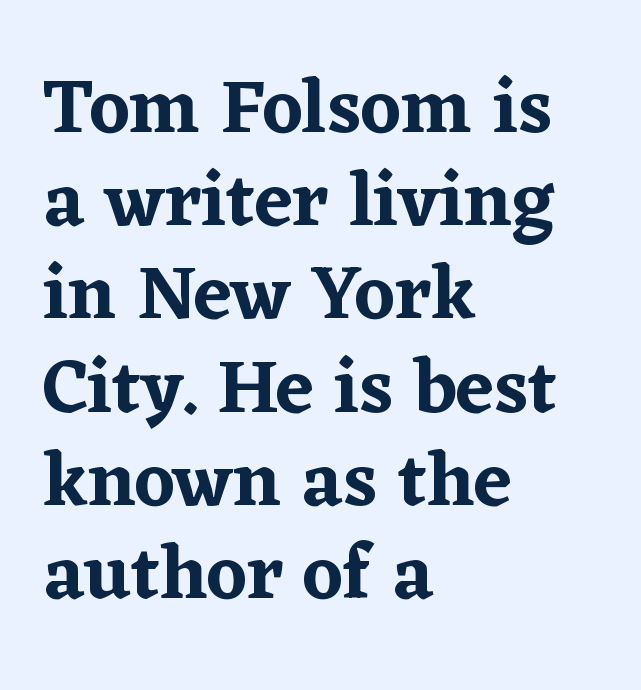
{"serif": "yes", "italic": "no", "width": "normal", "stroke_contrast": "low", "x_height": "medium", "monospaced": "no", "underline": "no", "align": "left", "line_spacing_ratio": 1.21, "letter_spacing": "normal", "letter_spacing_em": 0.0, "glyph_px": 77}
